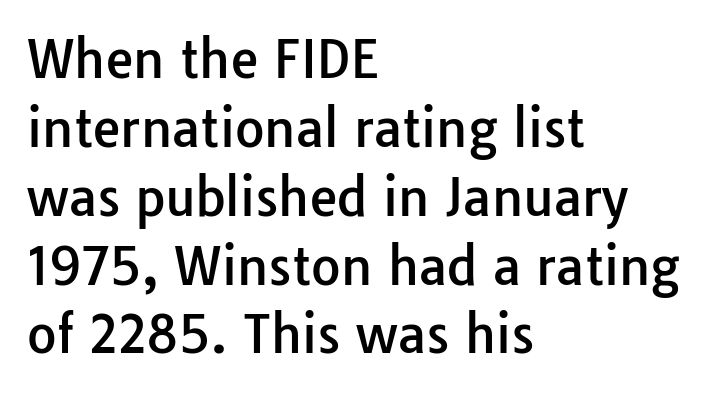
The image shows 51 px sans-serif type, upright; set left-aligned, normal line spacing (1.35x), normal letter spacing, not underlined; low stroke contrast and a medium x-height.
